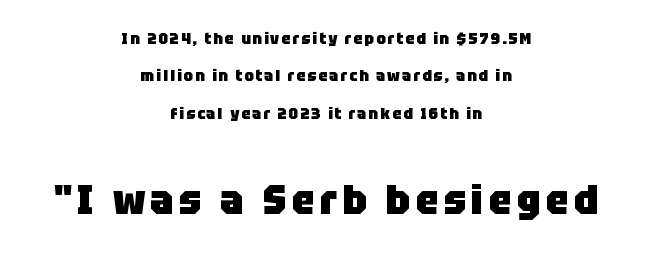
{"serif": "no", "italic": "no", "bold": "yes", "weight": "heavy", "width": "normal", "stroke_contrast": "low", "x_height": "large", "monospaced": "no", "underline": "no", "align": "center", "line_spacing": "loose", "line_spacing_ratio": 2.34, "larger_block": "second", "size_ratio": 2.56, "glyph_px": 41}
